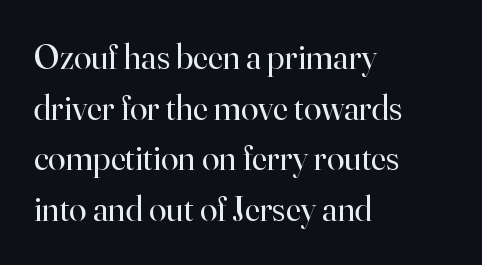
The passage shown is typeset with a serif family. Underlining? Definitely not there. Is this a heavy cut? Hardly; it is regular or lighter. Nothing unusual about the tracking: characters are spaced as the font intends. The passage shown is typed in a proportional face where columns would drift.
